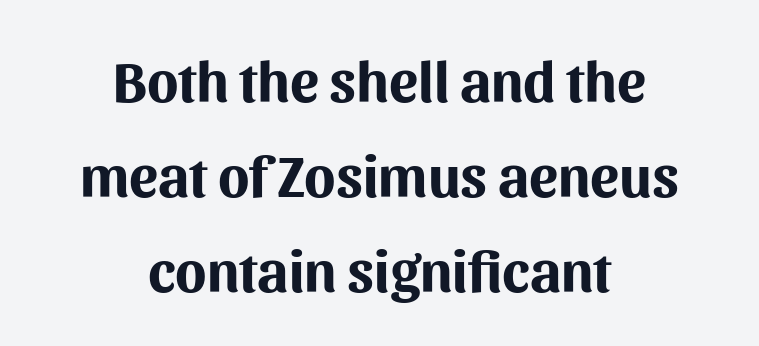
The image shows 58 px bold sans-serif type, upright; set centered, normal line spacing (1.64x), normal letter spacing, not underlined; medium stroke contrast and a medium x-height.
